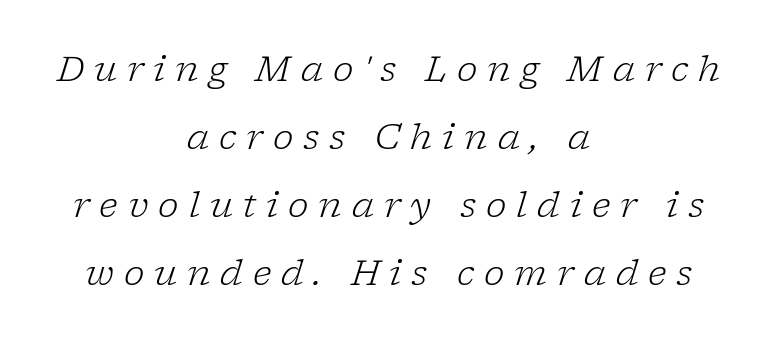
The image shows 35 px light serif type, italic (leaning right); set centered, loose line spacing (1.94x), unusually wide letter spacing (+0.28 em), not underlined; low stroke contrast and a medium x-height.
